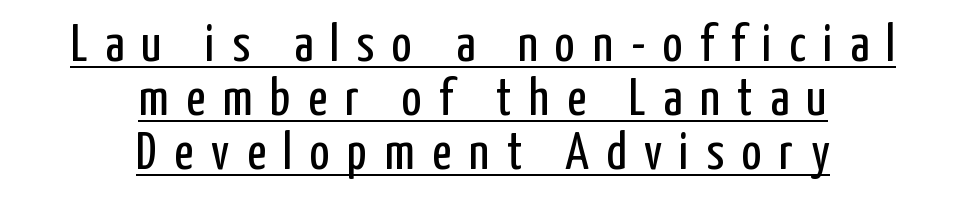
{"serif": "no", "italic": "no", "bold": "no", "weight": "regular", "width": "condensed", "stroke_contrast": "low", "x_height": "medium", "monospaced": "no", "underline": "yes", "align": "center", "line_spacing": "tight", "line_spacing_ratio": 1.02, "letter_spacing": "wide", "letter_spacing_em": 0.33, "glyph_px": 53}
